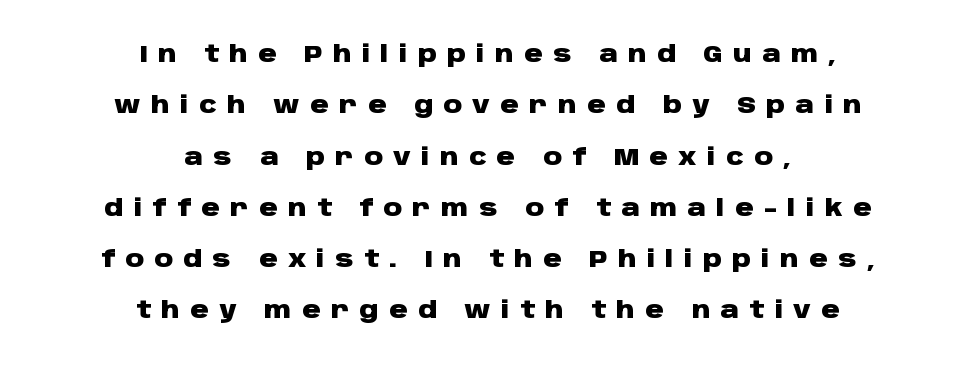
A roman cut, with each character standing at attention. Alignment: centered. The letters are bold, with thick, heavy strokes. Tracking value appears strongly positive — letters spread wide. Letters rest on an invisible, unmarked baseline.
